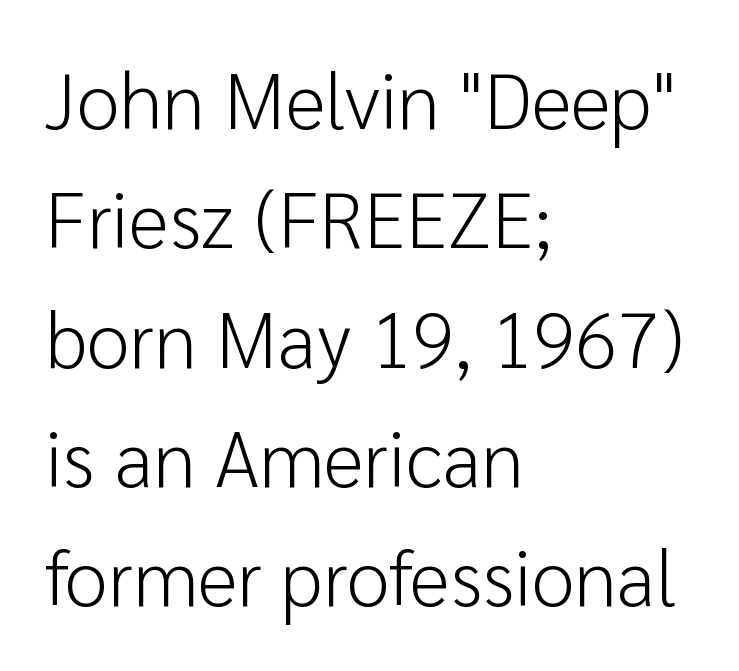
Leading matches the norm, producing a regular column. These lines are composed in type without serifs. A typesetter would call this proportional, since set widths differ per character. No italicization has been applied; the sample stays upright. Descenders hang freely into open space.
